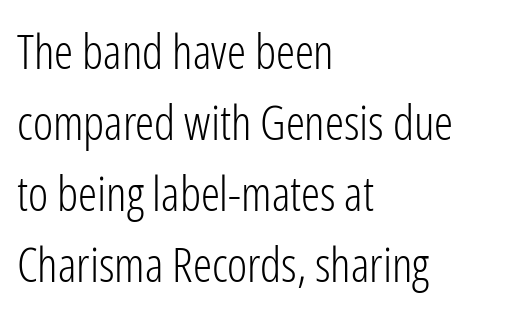
{"serif": "no", "italic": "no", "bold": "no", "weight": "light", "width": "condensed", "stroke_contrast": "low", "x_height": "medium", "monospaced": "no", "underline": "no", "align": "left", "line_spacing": "normal", "line_spacing_ratio": 1.48, "letter_spacing": "normal", "letter_spacing_em": 0.0, "glyph_px": 48}
